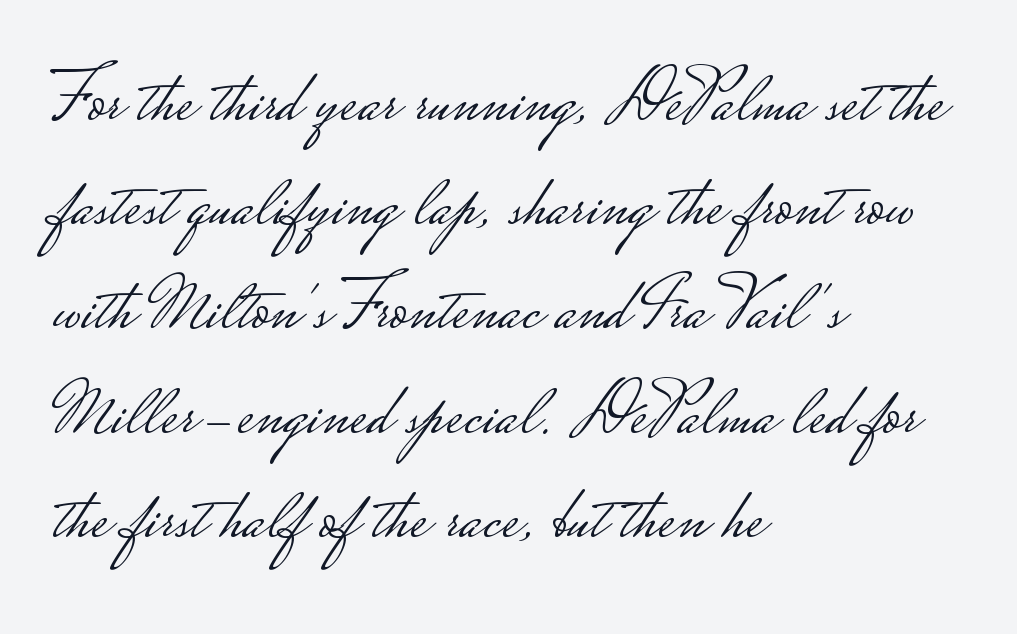
The image shows 75 px light, wide sans-serif type; set left-aligned, normal line spacing (1.39x), normal letter spacing, not underlined; low stroke contrast.
